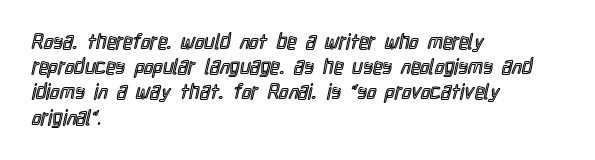
The image shows 21 px text type; set left-aligned, line spacing 1.2x, normal letter spacing, not underlined.
